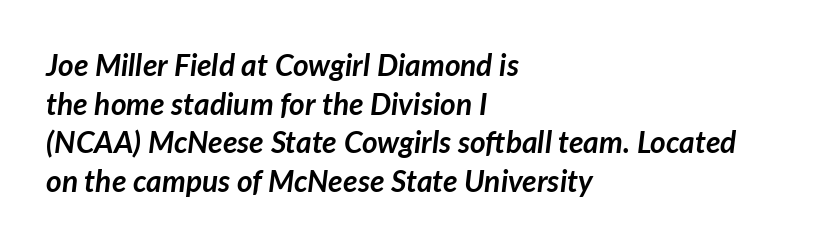
The image shows 30 px semibold type, italic (leaning right); set left-aligned, normal line spacing (1.29x), normal letter spacing, not underlined; low stroke contrast and a medium x-height.
